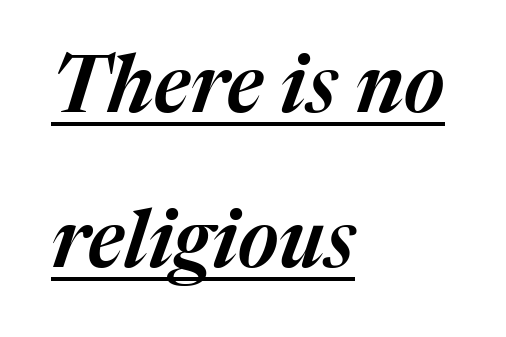
The image shows 79 px text type, italic (leaning right); set left-aligned, loose line spacing (1.96x), normal letter spacing, underlined; medium stroke contrast and a medium x-height.
